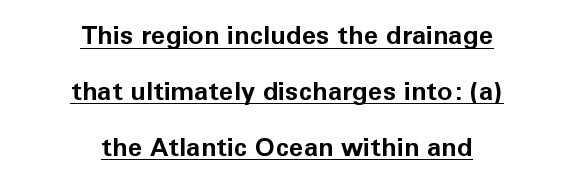
The image shows 26 px bold type, upright; set centered, loose line spacing (2.15x), normal letter spacing, underlined.
